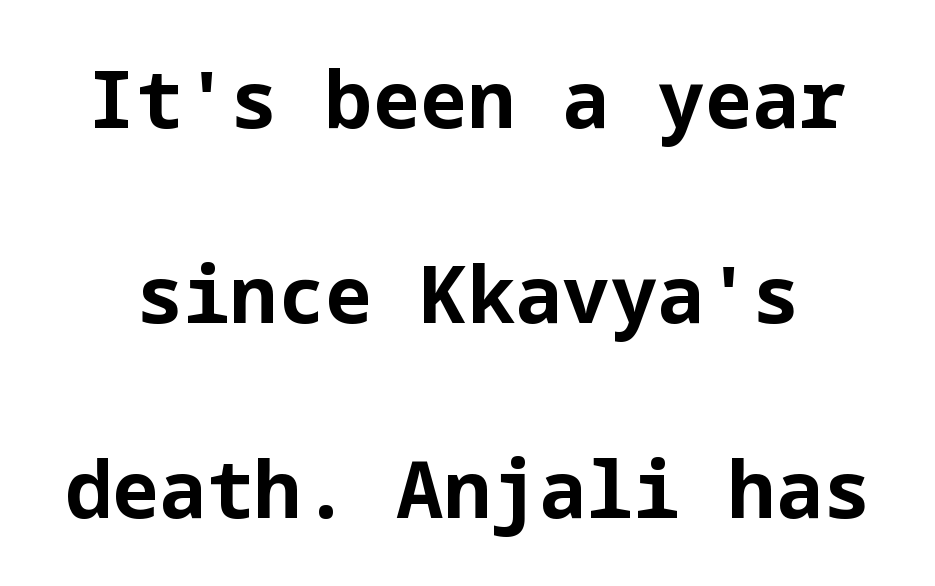
Q: Is the text bold? A: Yes.
Q: Is the text italic (slanted)? A: No, it is upright.
Q: Is the typeface a serif or a sans-serif typeface? A: Sans-serif.
Q: Is the text underlined? A: No.
Q: Is the spacing between letters normal or unusually wide? A: Normal.
Q: Is the spacing between lines tight, normal or loose? A: Loose.
Q: Width (condensed, normal, or wide)? A: Normal.
Q: Stroke contrast? A: Low.
Q: x-height? A: Medium.
